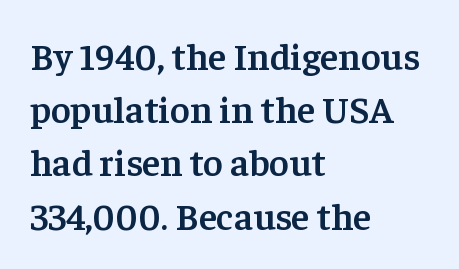
Q: Is the text bold? A: Semi-bold.
Q: Is the text italic (slanted)? A: No, it is upright.
Q: Is the typeface a serif or a sans-serif typeface? A: Serif.
Q: Is the text underlined? A: No.
Q: How is the paragraph aligned? A: Left-aligned.
Q: Is the spacing between letters normal or unusually wide? A: Normal.
Q: Is the spacing between lines tight, normal or loose? A: Normal.
Q: Width (condensed, normal, or wide)? A: Normal.
Q: Stroke contrast? A: Low.
Q: x-height? A: Medium.
Q: Monospaced? A: No.
